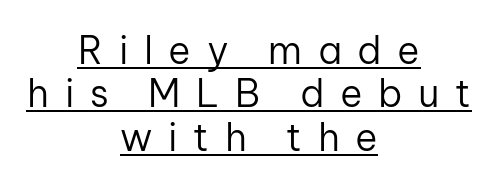
Q: Is the text bold? A: No.
Q: Is the text italic (slanted)? A: No, it is upright.
Q: Is the typeface a serif or a sans-serif typeface? A: Sans-serif.
Q: Is the text underlined? A: Yes.
Q: How is the paragraph aligned? A: Centered.
Q: Is the spacing between letters normal or unusually wide? A: Unusually wide.
Q: Is the spacing between lines tight, normal or loose? A: Tight.
Q: Width (condensed, normal, or wide)? A: Normal.
Q: Stroke contrast? A: Low.
Q: x-height? A: Medium.
Q: Monospaced? A: No.
